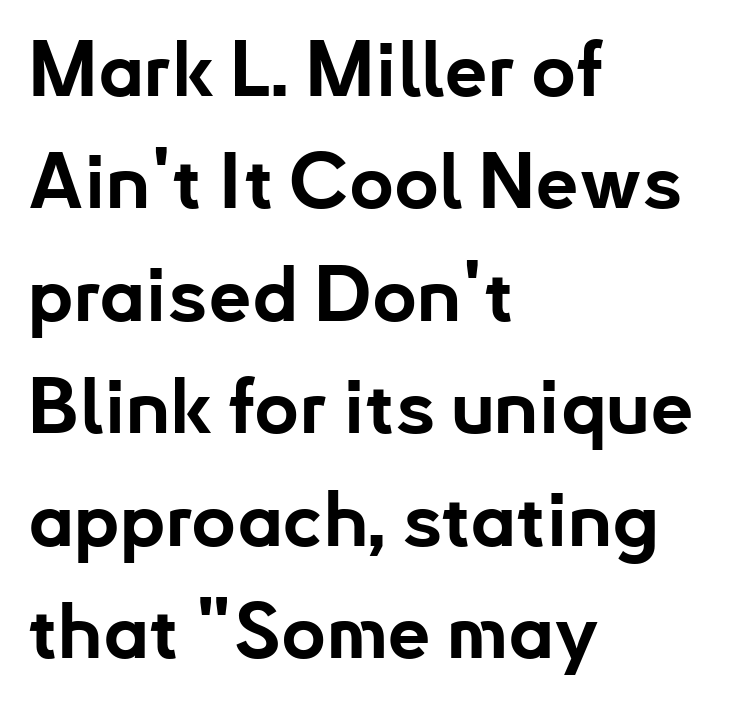
Q: Is the text bold? A: Yes.
Q: Is the text italic (slanted)? A: No, it is upright.
Q: Is the typeface a serif or a sans-serif typeface? A: Sans-serif.
Q: Is the text underlined? A: No.
Q: How is the paragraph aligned? A: Left-aligned.
Q: Is the spacing between letters normal or unusually wide? A: Normal.
Q: Is the spacing between lines tight, normal or loose? A: Normal.
Q: Width (condensed, normal, or wide)? A: Normal.
Q: Stroke contrast? A: Low.
Q: x-height? A: Small.
Q: Monospaced? A: No.
